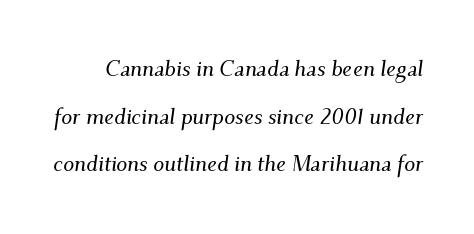
The image shows 22 px text type, italic (leaning right); set loose line spacing (2.17x), normal letter spacing, not underlined.
